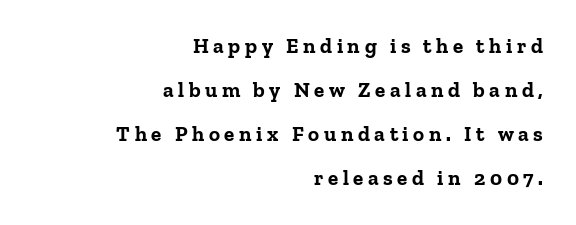
{"italic": "no", "bold": "yes", "underline": "no", "align": "right", "line_spacing": "loose", "line_spacing_ratio": 2.1, "letter_spacing": "wide", "letter_spacing_em": 0.22, "glyph_px": 21}
